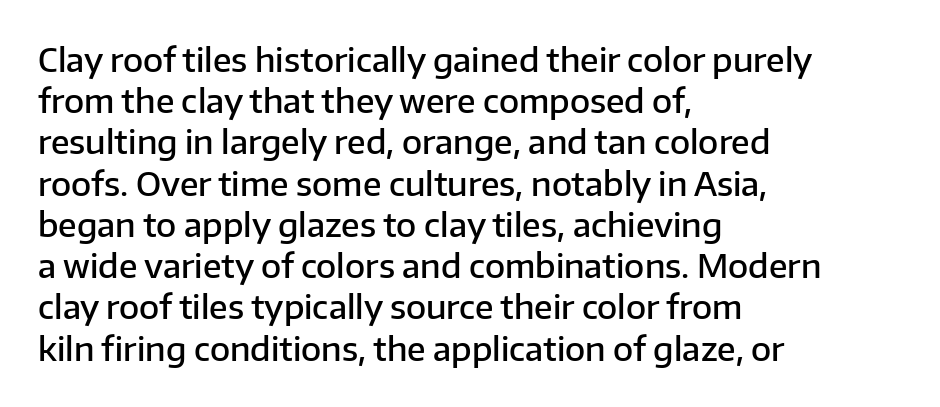
Alignment: flush left. The rows are spaced the way most documents space them. You can tell from the bare stems that sans-serif type was used. Is there any slant? The stems are plumb. The glyphs have the mass of a demibold cut, below bold.
